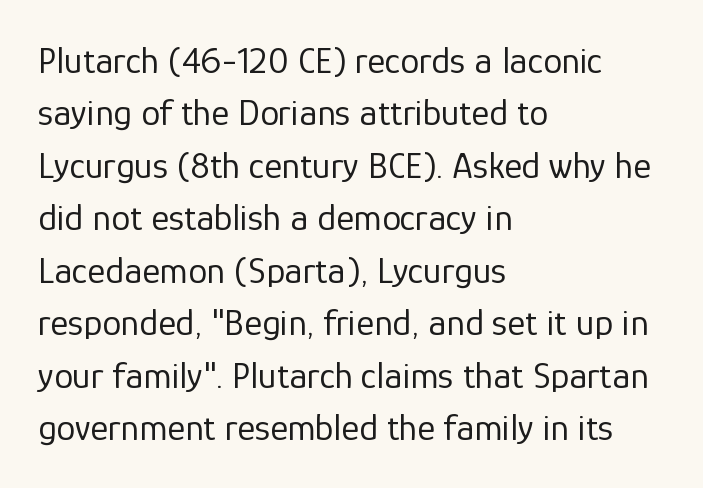
The image shows 38 px regular-weight sans-serif type, upright; set left-aligned, normal line spacing (1.38x), normal letter spacing, not underlined; low stroke contrast and a medium x-height.
